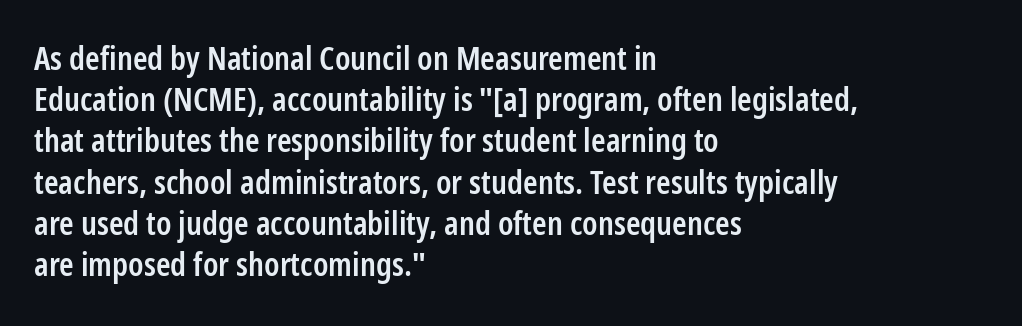
Weight: semibold (demi). Leading: standard. Spacing verdict: proportional, widths tailored to each character. All the whitespace from short lines collects on the right. Every character sits straight up, as roman type does.
